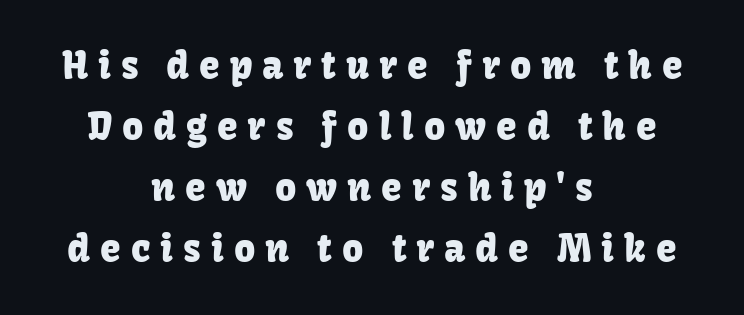
The image shows 37 px sans-serif type, upright; set centered, normal line spacing (1.65x), unusually wide letter spacing (+0.27 em), not underlined; low stroke contrast and a medium x-height.
